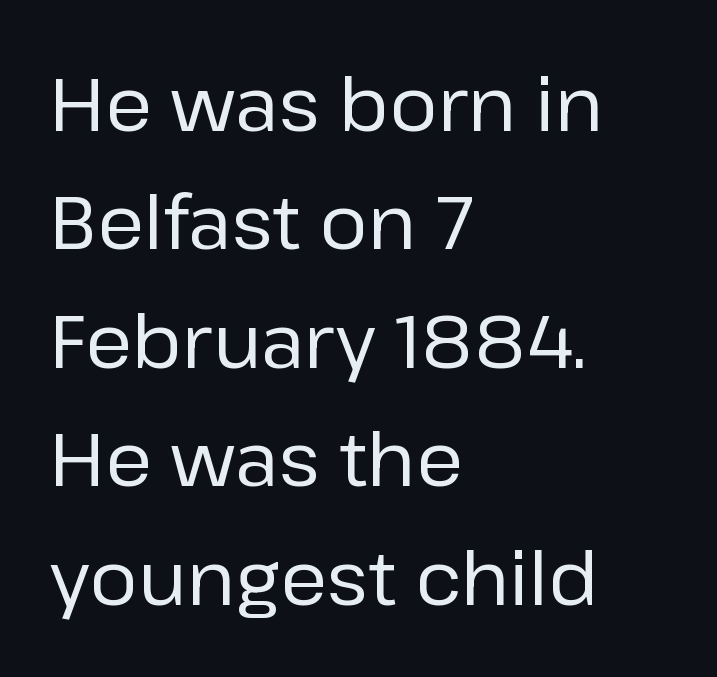
{"serif": "no", "italic": "no", "bold": "no", "weight": "regular", "width": "normal", "stroke_contrast": "low", "x_height": "medium", "monospaced": "no", "underline": "no", "align": "left", "line_spacing": "normal", "line_spacing_ratio": 1.58, "letter_spacing": "normal", "letter_spacing_em": 0.0, "glyph_px": 75}
